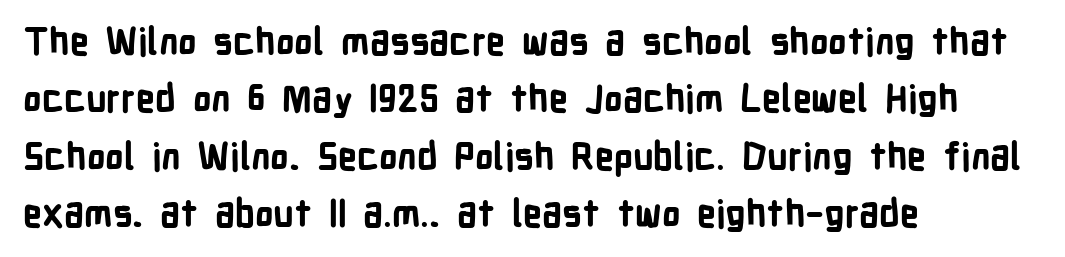
{"serif": "no", "italic": "no", "bold": "yes", "weight": "bold", "width": "condensed", "stroke_contrast": "low", "x_height": "medium", "monospaced": "no", "underline": "no", "align": "left", "line_spacing": "normal", "line_spacing_ratio": 1.55, "letter_spacing": "normal", "letter_spacing_em": 0.0, "glyph_px": 37}
